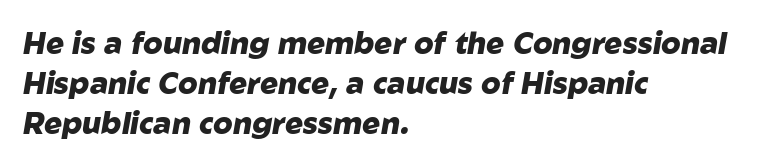
Q: Is the text bold? A: Yes.
Q: Is the text italic (slanted)? A: Yes, it leans right by about 10 degrees.
Q: Is the text underlined? A: No.
Q: How is the paragraph aligned? A: Left-aligned.
Q: Is the spacing between letters normal or unusually wide? A: Normal.
Q: Is the spacing between lines tight, normal or loose? A: Normal.
Q: Width (condensed, normal, or wide)? A: Normal.
Q: Stroke contrast? A: Low.
Q: x-height? A: Medium.
Q: Monospaced? A: No.
